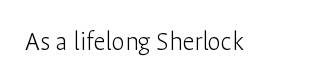
{"italic": "no", "bold": "no", "underline": "no", "letter_spacing": "normal", "letter_spacing_em": 0.0, "glyph_px": 27}
